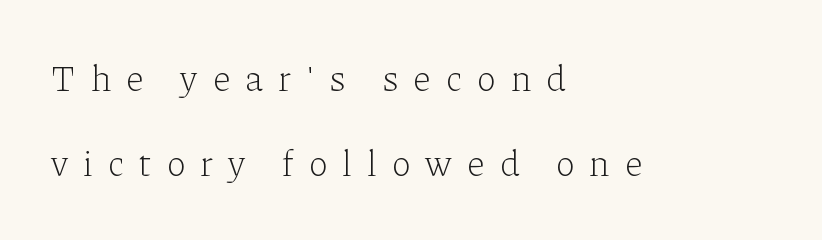
Q: Is the text bold? A: No.
Q: Is the text italic (slanted)? A: No, it is upright.
Q: Is the typeface a serif or a sans-serif typeface? A: Serif.
Q: Is the text underlined? A: No.
Q: How is the paragraph aligned? A: Left-aligned.
Q: Is the spacing between letters normal or unusually wide? A: Unusually wide.
Q: Is the spacing between lines tight, normal or loose? A: Loose.
Q: Width (condensed, normal, or wide)? A: Normal.
Q: Stroke contrast? A: Low.
Q: x-height? A: Medium.
Q: Monospaced? A: No.
